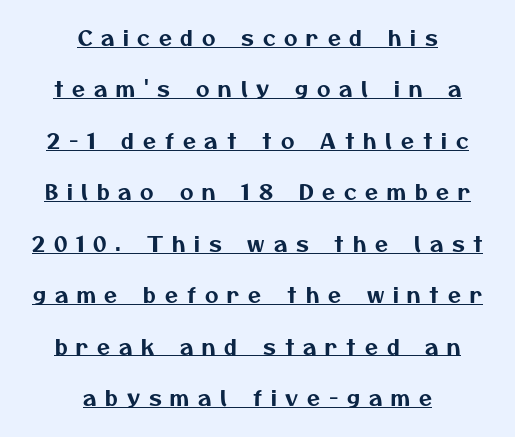
The image shows 21 px text type; set centered, loose line spacing (2.45x), unusually wide letter spacing (+0.42 em), underlined.
